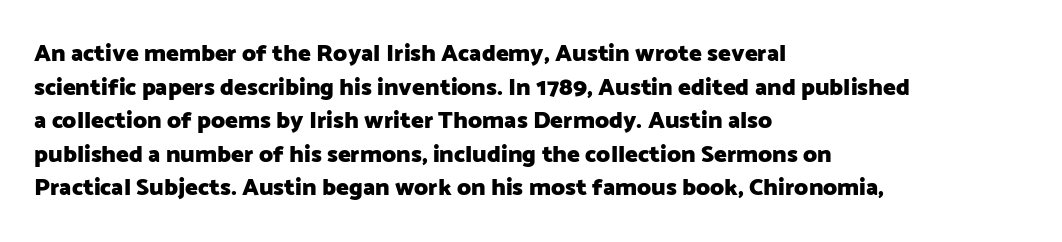
{"italic": "no", "bold": "yes", "underline": "no", "align": "left", "line_spacing": "normal", "line_spacing_ratio": 1.4, "letter_spacing": "normal", "letter_spacing_em": 0.0, "glyph_px": 24}
